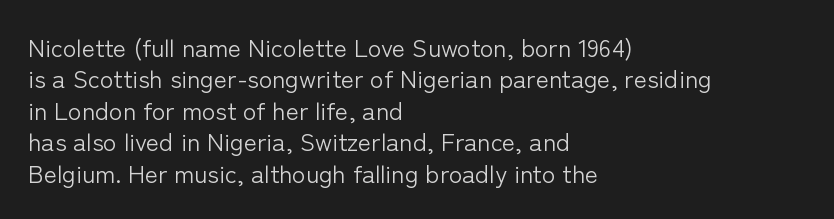
{"italic": "no", "bold": "no", "underline": "no", "align": "left", "line_spacing": "normal", "line_spacing_ratio": 1.26, "letter_spacing": "normal", "letter_spacing_em": 0.0, "glyph_px": 25}
